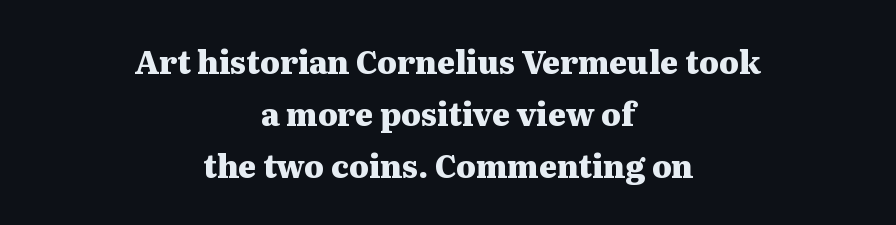
Is the letter spacing exaggerated? No — it looks like the ordinary default. The block of text has a typical density, with ordinary space between rows. These lines were composed using upright roman letters. Old-style or modern, the face here clearly has serifs. Decoration check: the copy has no underline.
